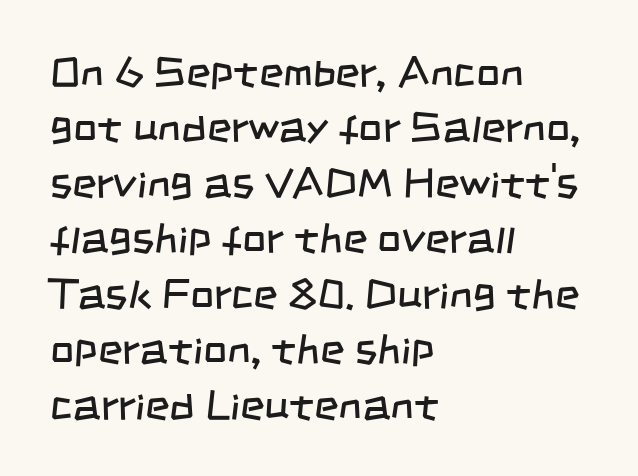
Q: Is the text bold? A: No.
Q: Is the typeface a serif or a sans-serif typeface? A: Sans-serif.
Q: Is the text underlined? A: No.
Q: How is the paragraph aligned? A: Left-aligned.
Q: Is the spacing between letters normal or unusually wide? A: Normal.
Q: Is the spacing between lines tight, normal or loose? A: Normal.
Q: Width (condensed, normal, or wide)? A: Condensed.
Q: Stroke contrast? A: Low.
Q: x-height? A: Large.
Q: Monospaced? A: No.
